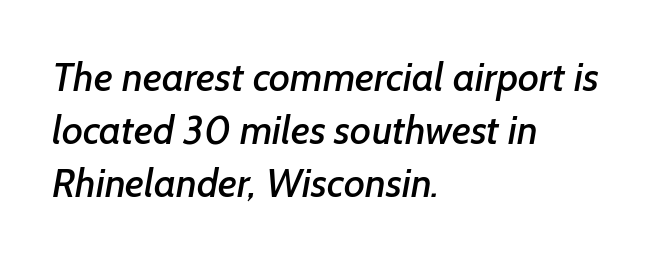
Q: Is the typeface a serif or a sans-serif typeface? A: Sans-serif.
Q: Is the text underlined? A: No.
Q: How is the paragraph aligned? A: Left-aligned.
Q: Is the spacing between letters normal or unusually wide? A: Normal.
Q: Is the spacing between lines tight, normal or loose? A: Normal.
Q: Width (condensed, normal, or wide)? A: Normal.
Q: Stroke contrast? A: Low.
Q: x-height? A: Medium.
Q: Monospaced? A: No.
